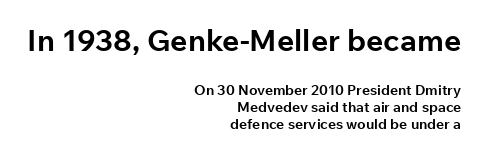
Italic: no, the glyphs are upright roman. The zone under the glyphs is completely vacant. You could call the tracking neutral — neither tight nor loose. The font is running at its bold setting. The rendering uses natural spacing where letterforms have individual widths.
